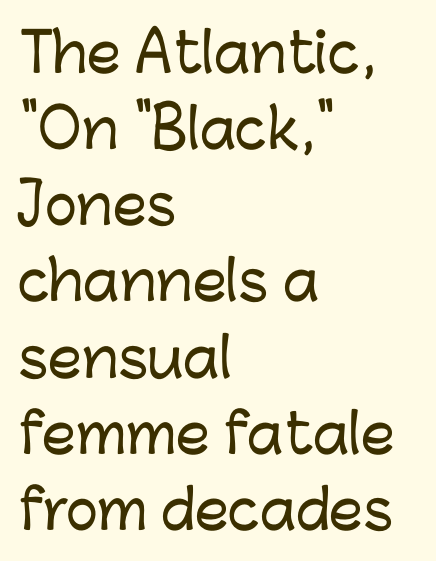
{"serif": "no", "italic": "no", "width": "normal", "stroke_contrast": "low", "x_height": "medium", "monospaced": "no", "underline": "no", "align": "left", "line_spacing": "normal", "line_spacing_ratio": 1.41, "letter_spacing": "normal", "letter_spacing_em": 0.0, "glyph_px": 54}
